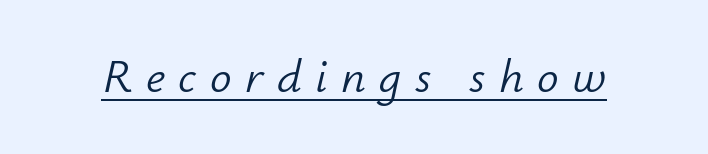
The image shows 48 px light type, italic (leaning right); set unusually wide letter spacing (+0.28 em), underlined; low stroke contrast and a small x-height.
